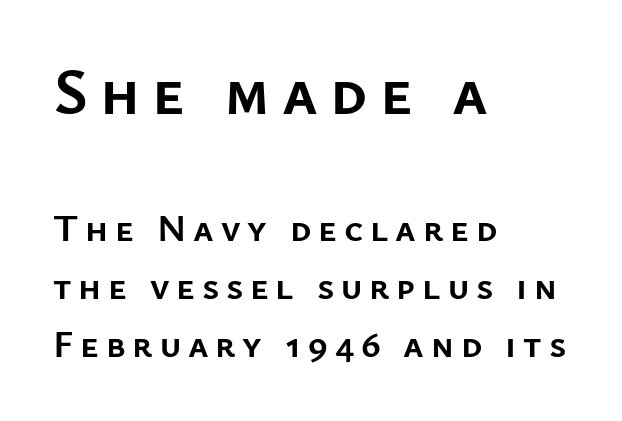
Q: Is the text bold? A: Yes.
Q: Is the text italic (slanted)? A: No, it is upright.
Q: Is the typeface a serif or a sans-serif typeface? A: Sans-serif.
Q: Is the text underlined? A: No.
Q: How is the paragraph aligned? A: Left-aligned.
Q: Is the spacing between lines tight, normal or loose? A: Normal.
Q: Which block of text is set in a larger size, the first (top) or the second (bottom)? A: The first (top) one.
Q: Width (condensed, normal, or wide)? A: Normal.
Q: Stroke contrast? A: Low.
Q: x-height? A: Medium.
Q: Monospaced? A: No.
